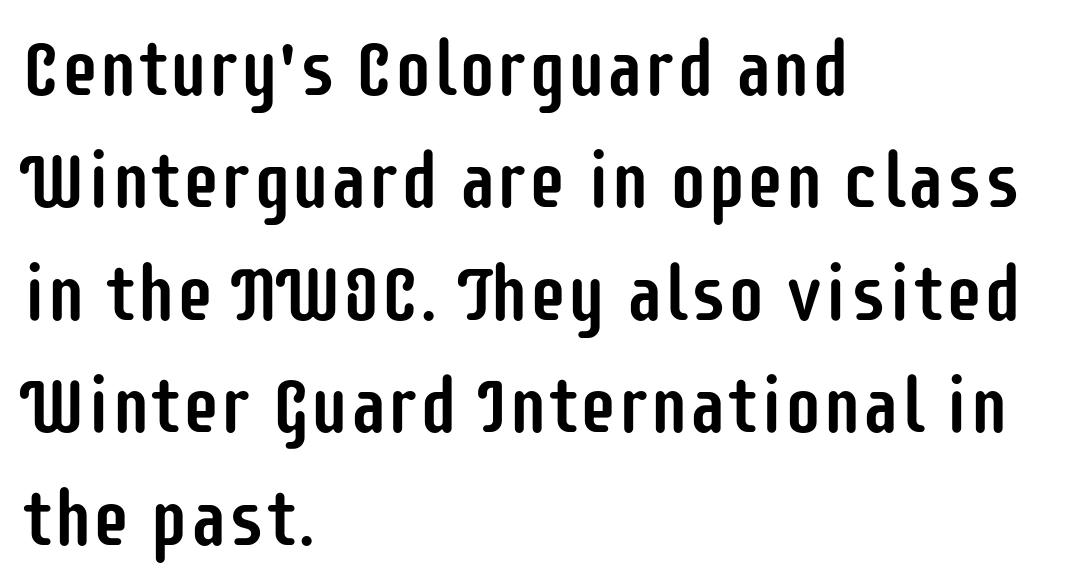
Q: Is the text italic (slanted)? A: No, it is upright.
Q: Is the typeface a serif or a sans-serif typeface? A: Sans-serif.
Q: Is the text underlined? A: No.
Q: How is the paragraph aligned? A: Left-aligned.
Q: Is the spacing between letters normal or unusually wide? A: Normal.
Q: Is the spacing between lines tight, normal or loose? A: Normal.
Q: Width (condensed, normal, or wide)? A: Condensed.
Q: Stroke contrast? A: Low.
Q: x-height? A: Large.
Q: Monospaced? A: No.
